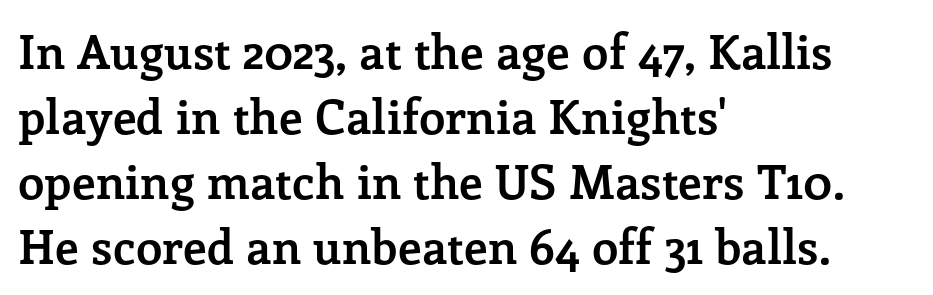
Only glyphs here, with clear space below each row. The rendering uses a bold face; every stroke is thick and dark. What's the leading like? Ordinary, nothing unusual. The letters advance in unequal steps, a hallmark of proportional type. This is the regular roman posture of the typeface.
